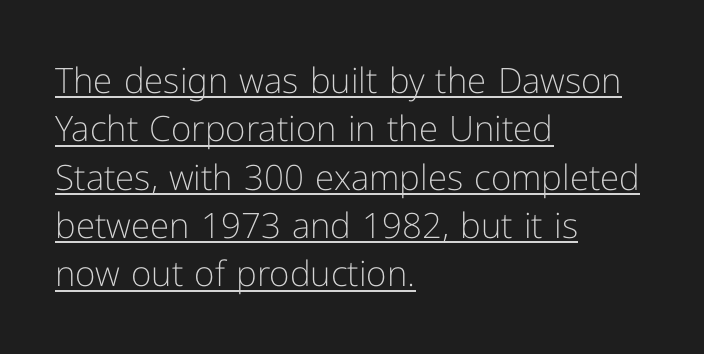
{"serif": "no", "italic": "no", "bold": "no", "weight": "light", "width": "normal", "stroke_contrast": "low", "x_height": "medium", "monospaced": "no", "underline": "yes", "align": "left", "line_spacing": "normal", "line_spacing_ratio": 1.38, "letter_spacing": "normal", "letter_spacing_em": 0.0, "glyph_px": 35}
